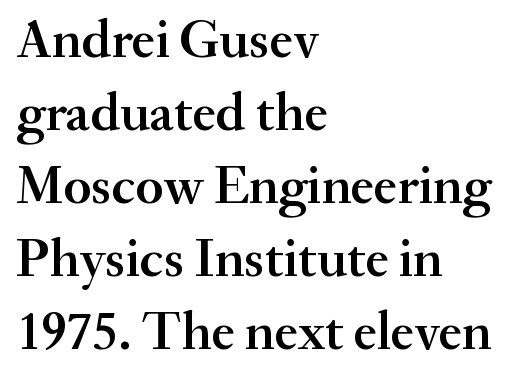
Visually the block forms a straight wall on the left and a jagged coastline on the right. Does the lettering tilt? It doesn't — this is upright. Varying glyph widths throughout — classic text-font behaviour. This is serif lettering, the kind often seen in printed books. The space between consecutive lines is moderate. The passage shown has conventional tracking throughout.
